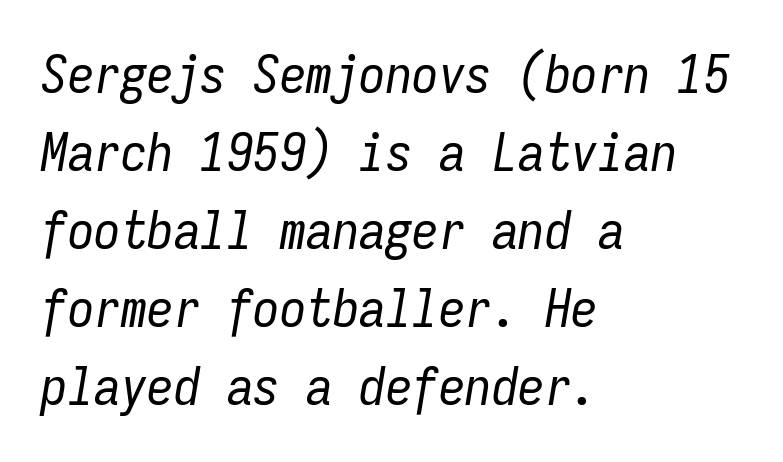
Line starts are locked; line ends wander. A typesetter would call this leading conventional body-copy spacing. Honestly, the letter spacing is just normal — you wouldn't notice it. Only glyphs here, with clear space below each row. Letters have the restrained weight of plain body copy at most.
